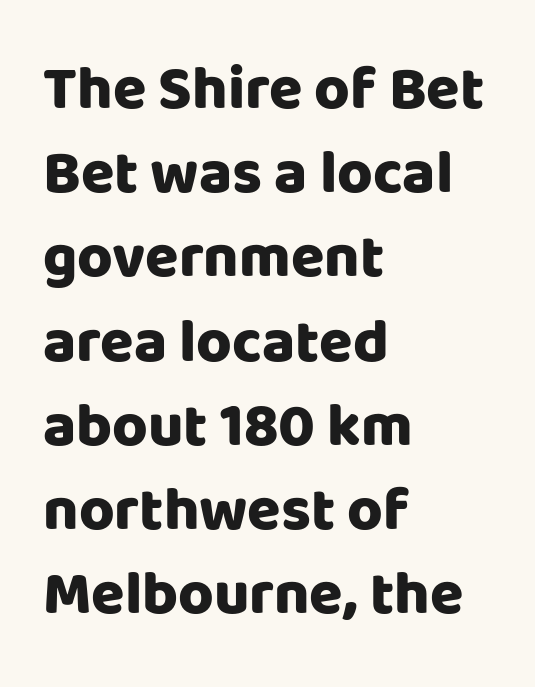
The face used here is a sans, in the tradition of grotesques and geometrics. Honestly, the row spacing looks completely unremarkable. A roman cut, with each character standing at attention. The rendering uses natural spacing where letterforms have individual widths. A typesetter would call this zero additional tracking. A student would call this left alignment; a typographer would say flush left, rag right.
